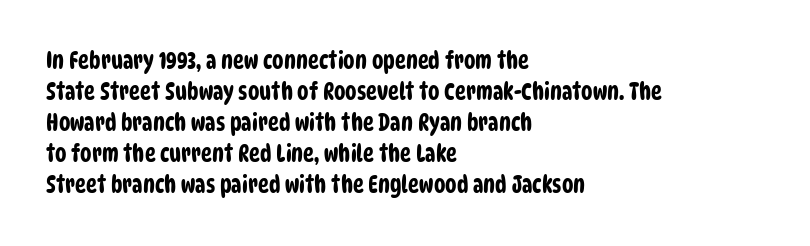
Q: Is the text underlined? A: No.
Q: How is the paragraph aligned? A: Left-aligned.
Q: Is the spacing between letters normal or unusually wide? A: Normal.
Q: Is the spacing between lines tight, normal or loose? A: Normal.
